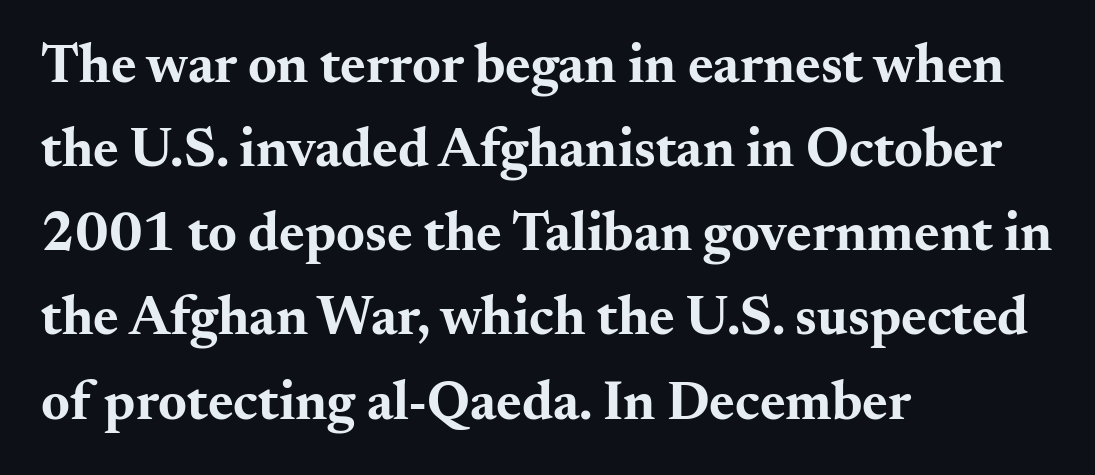
Classification — serif. I'd describe the lettering as bold — thick and assertive. The compositor pushed each line to the left boundary. The line texture is even and compact thanks to regular tracking. The foot of each line stays bare and open.
